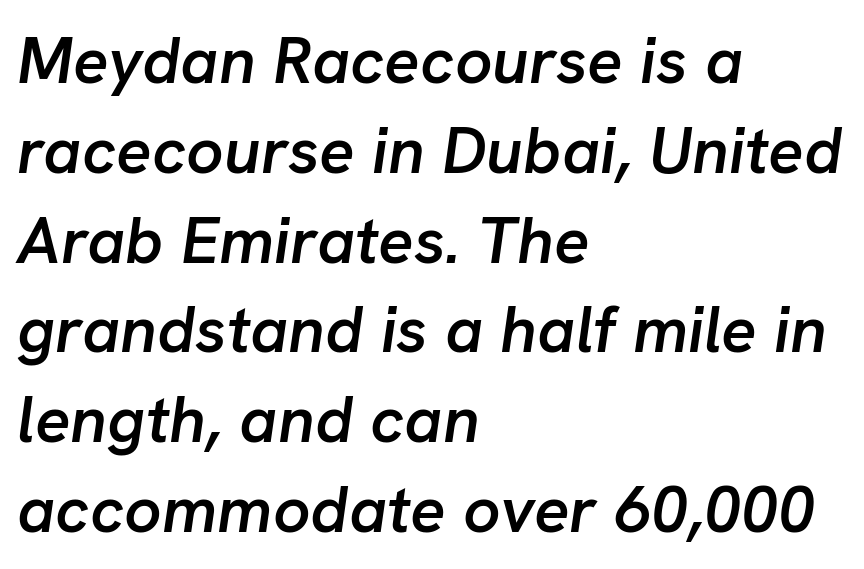
The image shows 66 px semibold type, italic (leaning right); set left-aligned, normal line spacing (1.36x), normal letter spacing, not underlined; low stroke contrast and a medium x-height.
